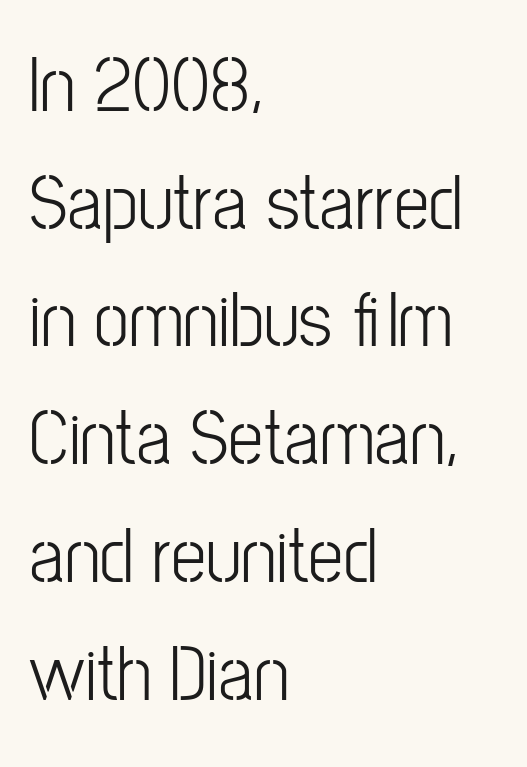
{"serif": "no", "italic": "no", "width": "condensed", "stroke_contrast": "low", "x_height": "medium", "monospaced": "no", "underline": "no", "align": "left", "line_spacing": "normal", "line_spacing_ratio": 1.49, "letter_spacing": "normal", "letter_spacing_em": 0.0, "glyph_px": 79}
